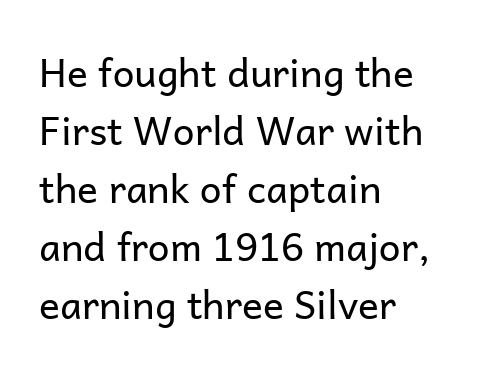
No feet cap the strokes, marking this as sans-serif type. Stroke mass is kept to a normal reading level or below. Vertically, the passage feels balanced, rows spaced as you'd expect. Students, note that the glyphs here touch the page at normal intervals. Looks like regular typesetting: each glyph gets only the width it needs. This rendering features lettering with no underline.
